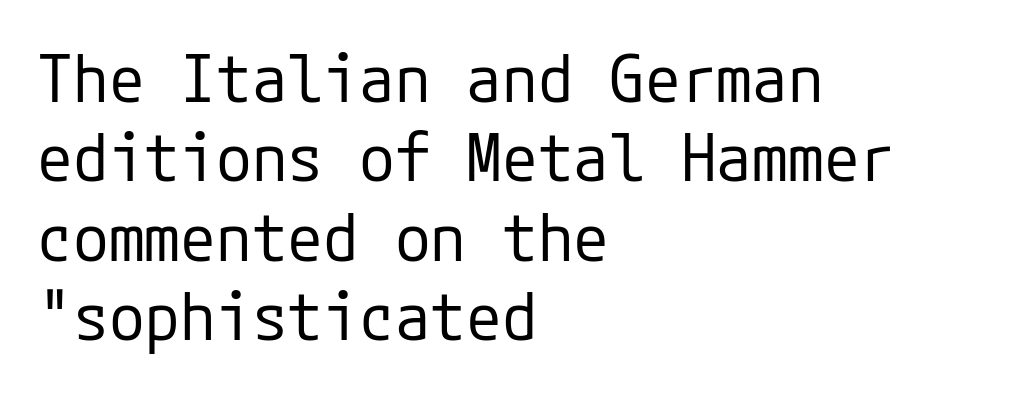
The paragraph shown leans on its left margin. The tracking reads as untouched default to a designer's eye. No extra ink here — the face is not bold. When letters stand straight like this, we call the style roman or upright. Only glyphs here, with clear space below each row.
